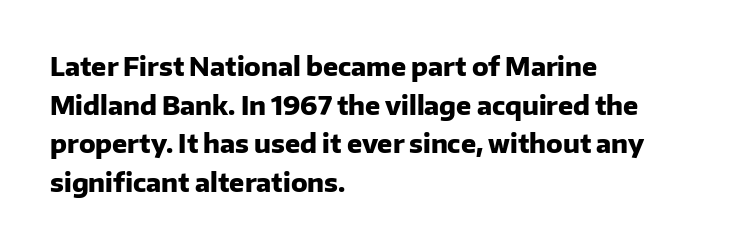
{"italic": "no", "bold": "yes", "underline": "no", "align": "left", "line_spacing": "normal", "line_spacing_ratio": 1.55, "letter_spacing": "normal", "letter_spacing_em": 0.0, "glyph_px": 25}
